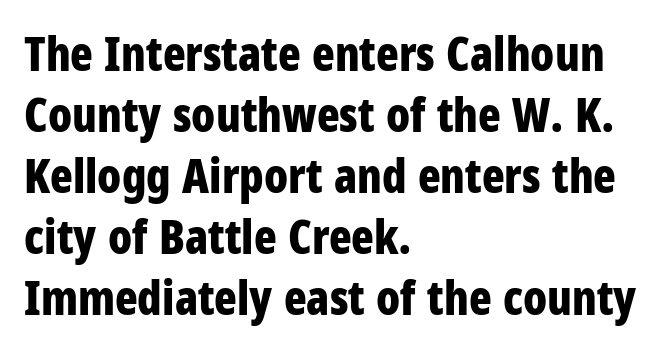
The strip under each line holds only bare page. The rendering uses natural spacing where letterforms have individual widths. Every letter is thick-stroked: bold, no question. Students, note that the glyphs here touch the page at normal intervals. Are there feet on the stems? There aren't — it's a sans.
